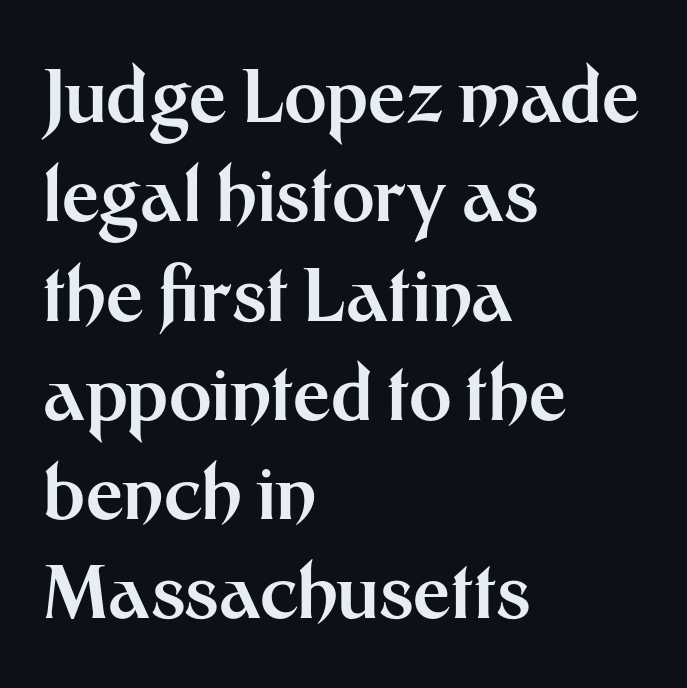
Q: Is the text bold? A: Yes.
Q: Is the text italic (slanted)? A: No, it is upright.
Q: Is the typeface a serif or a sans-serif typeface? A: Sans-serif.
Q: Is the text underlined? A: No.
Q: How is the paragraph aligned? A: Left-aligned.
Q: Is the spacing between letters normal or unusually wide? A: Normal.
Q: Is the spacing between lines tight, normal or loose? A: Normal.
Q: Width (condensed, normal, or wide)? A: Normal.
Q: Stroke contrast? A: Medium.
Q: x-height? A: Medium.
Q: Monospaced? A: No.
